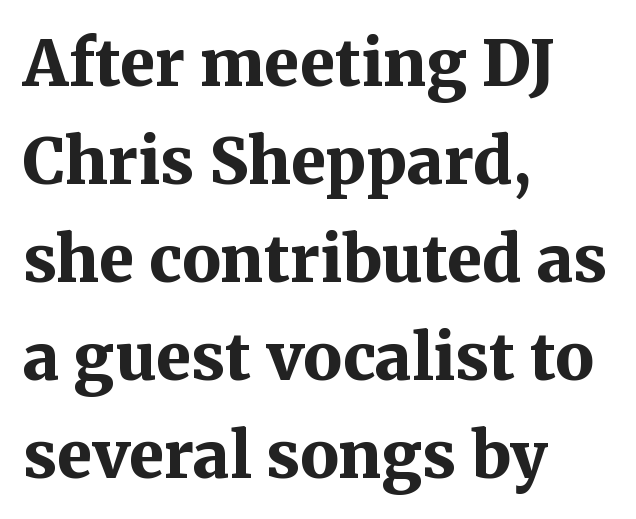
The glyphs have the mass of a bold cut. The area under the type is left untouched. These lines are composed in type with serifs. Upright lettering throughout.
